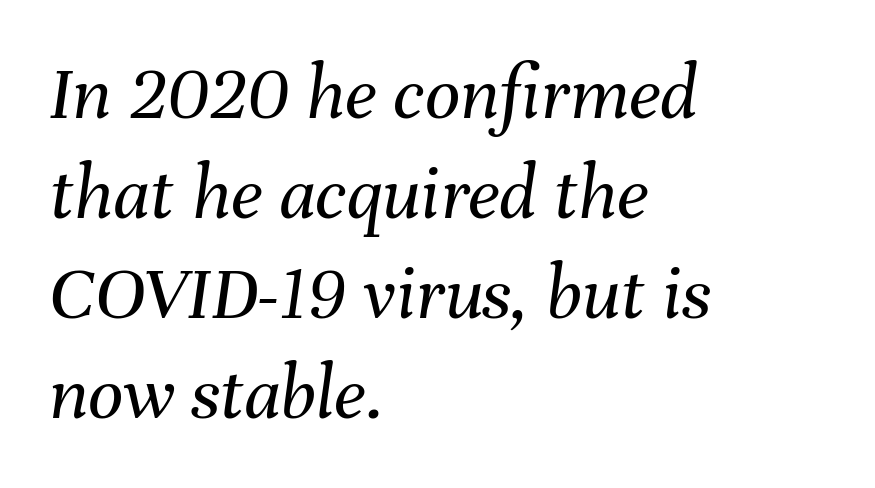
Q: Is the text bold? A: No.
Q: Is the text italic (slanted)? A: Yes, it leans right by about 8 degrees.
Q: Is the text underlined? A: No.
Q: How is the paragraph aligned? A: Left-aligned.
Q: Is the spacing between letters normal or unusually wide? A: Normal.
Q: Is the spacing between lines tight, normal or loose? A: Normal.
Q: Width (condensed, normal, or wide)? A: Normal.
Q: Stroke contrast? A: Medium.
Q: x-height? A: Medium.
Q: Monospaced? A: No.
